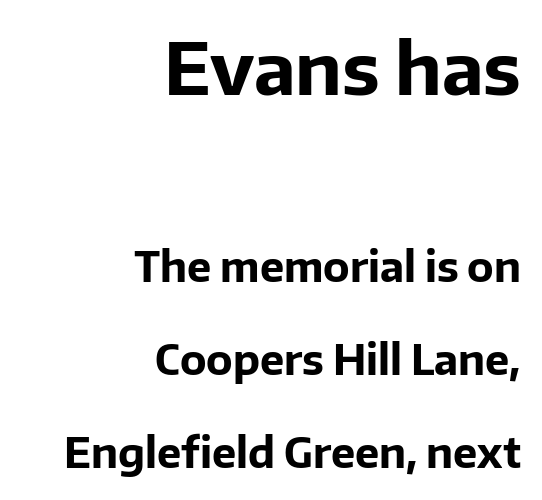
Type without underlining. This is heavy type, rendered in bold. Every character sits straight up, as roman type does. In CSS terms this would be text-align: right. Do the characters align in a grid? No, the font is proportional. The text was rendered using a sans face with plain stroke endings.
